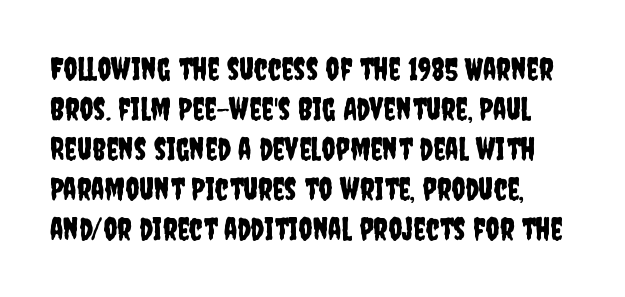
Q: Is the text italic (slanted)? A: No, it is upright.
Q: Is the typeface a serif or a sans-serif typeface? A: Sans-serif.
Q: Is the text underlined? A: No.
Q: Is the spacing between letters normal or unusually wide? A: Normal.
Q: Is the spacing between lines tight, normal or loose? A: Normal.
Q: Width (condensed, normal, or wide)? A: Condensed.
Q: Stroke contrast? A: Low.
Q: x-height? A: Large.
Q: Monospaced? A: No.
